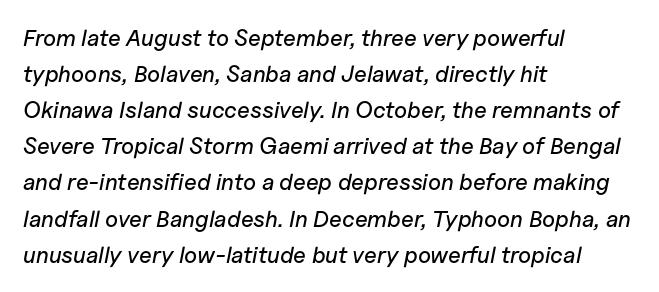
Q: Is the text italic (slanted)? A: Yes, it leans right by about 11 degrees.
Q: Is the text underlined? A: No.
Q: How is the paragraph aligned? A: Left-aligned.
Q: Is the spacing between letters normal or unusually wide? A: Normal.
Q: Is the spacing between lines tight, normal or loose? A: Normal.
